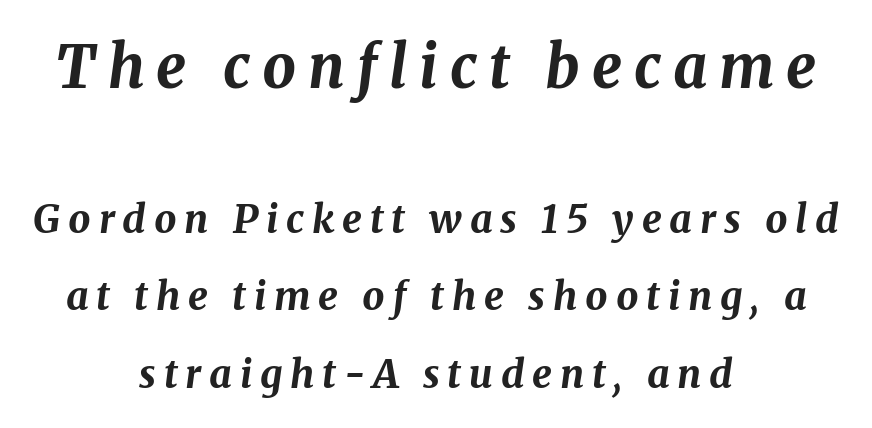
The image shows 59 px bold type, italic (leaning right); set centered, loose line spacing (1.99x), unusually wide letter spacing (+0.2 em), not underlined; the first (top) block is 1.51x larger; medium stroke contrast and a medium x-height.
